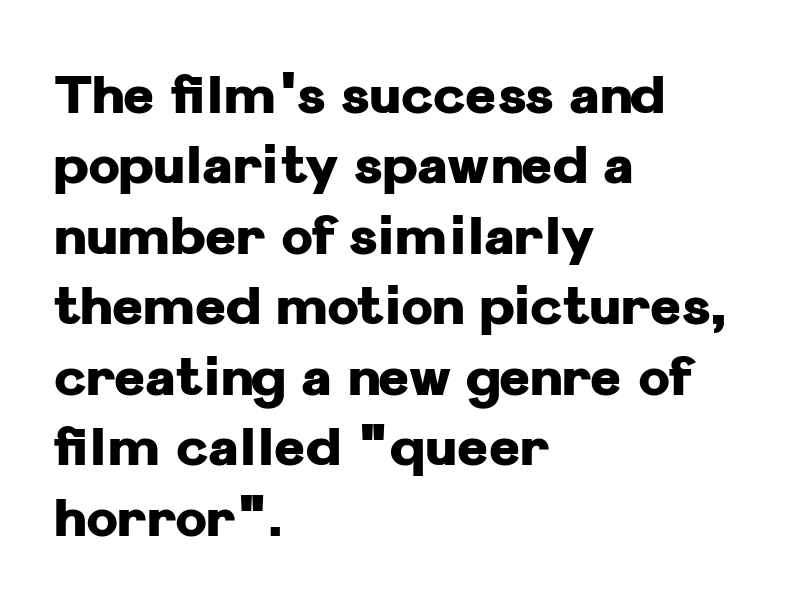
Q: Is the text bold? A: Yes.
Q: Is the text italic (slanted)? A: No, it is upright.
Q: Is the typeface a serif or a sans-serif typeface? A: Sans-serif.
Q: Is the text underlined? A: No.
Q: How is the paragraph aligned? A: Left-aligned.
Q: Is the spacing between letters normal or unusually wide? A: Normal.
Q: Is the spacing between lines tight, normal or loose? A: Normal.
Q: Width (condensed, normal, or wide)? A: Normal.
Q: Stroke contrast? A: Low.
Q: x-height? A: Medium.
Q: Monospaced? A: No.
